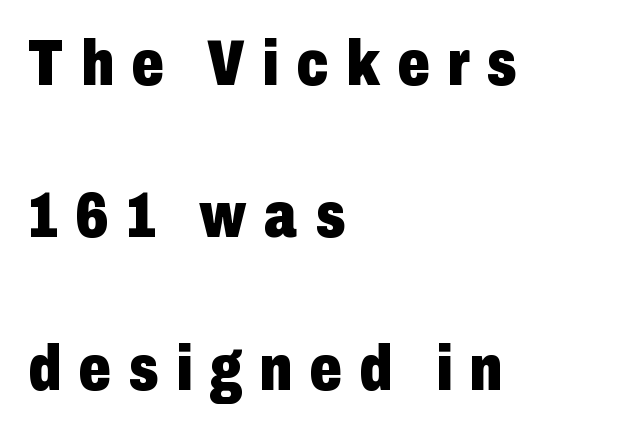
The image shows 64 px heavy, condensed sans-serif type, upright; set left-aligned, loose line spacing (2.38x), unusually wide letter spacing (+0.27 em), not underlined; low stroke contrast and a medium x-height.
